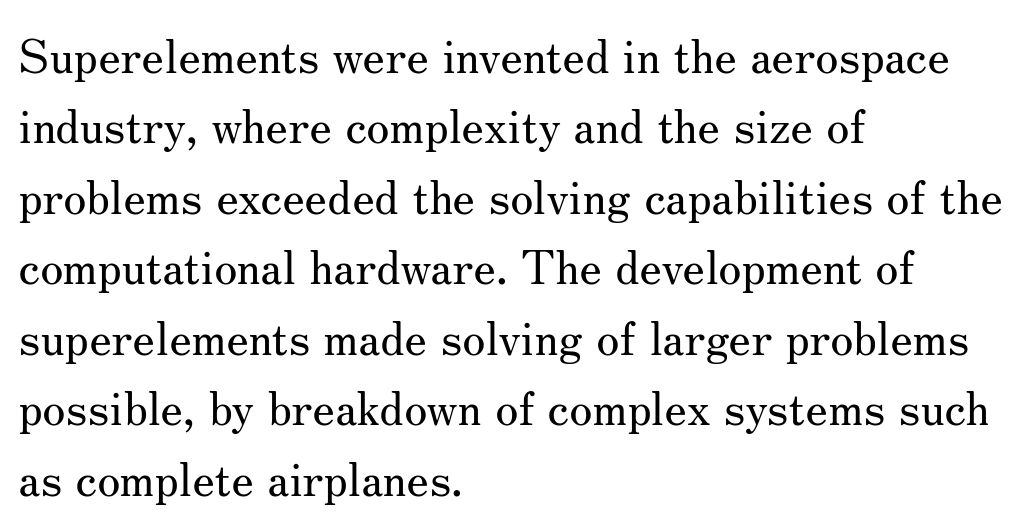
The image shows 47 px regular-weight serif type, upright; set left-aligned, normal line spacing (1.5x), normal letter spacing, not underlined; medium stroke contrast and a small x-height.
